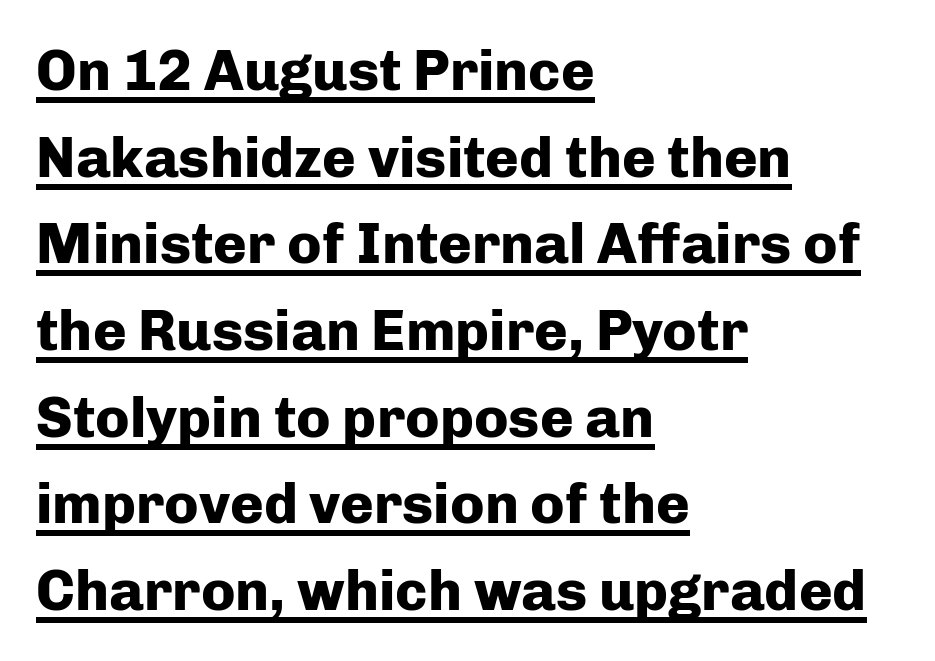
{"serif": "no", "italic": "no", "bold": "yes", "weight": "heavy", "width": "normal", "stroke_contrast": "low", "x_height": "medium", "monospaced": "no", "underline": "yes", "align": "left", "line_spacing": "normal", "line_spacing_ratio": 1.52, "letter_spacing": "normal", "letter_spacing_em": 0.0, "glyph_px": 57}
